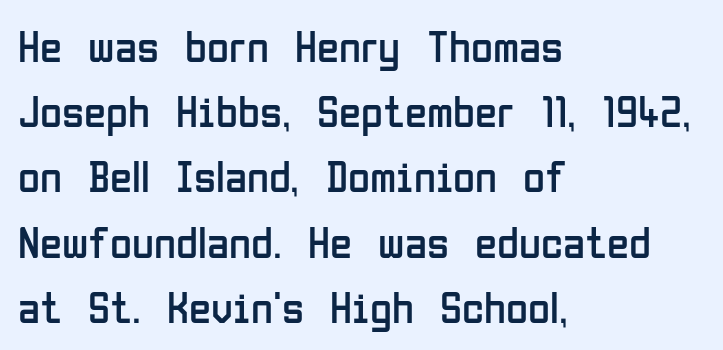
{"serif": "no", "italic": "no", "bold": "no", "weight": "regular", "width": "condensed", "stroke_contrast": "low", "x_height": "medium", "monospaced": "no", "underline": "no", "align": "left", "line_spacing": "normal", "line_spacing_ratio": 1.45, "letter_spacing": "normal", "letter_spacing_em": 0.0, "glyph_px": 45}
